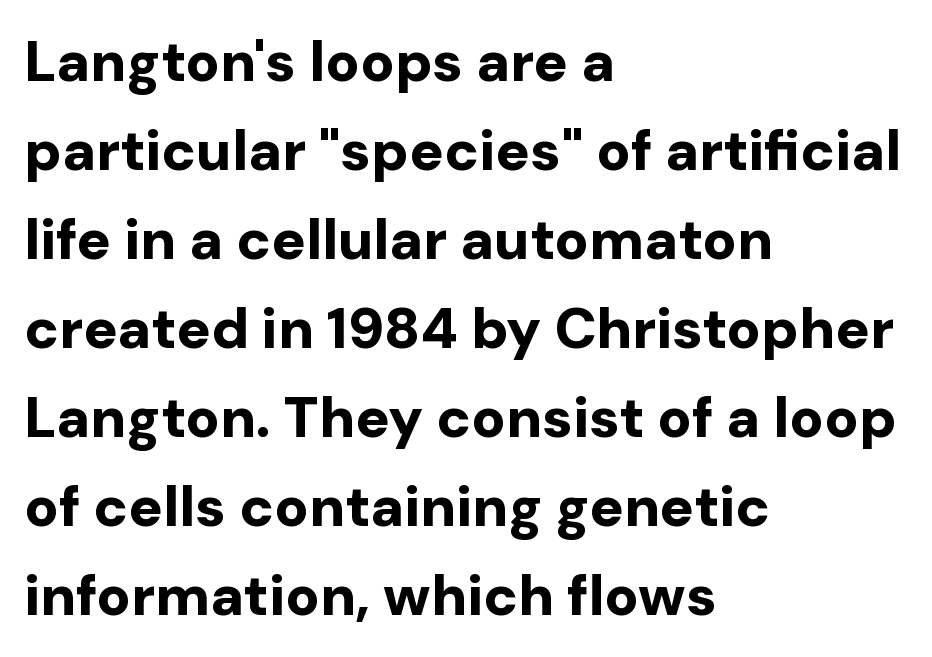
The image shows 57 px bold sans-serif type, upright; set left-aligned, normal line spacing (1.56x), normal letter spacing, not underlined; low stroke contrast and a medium x-height.
